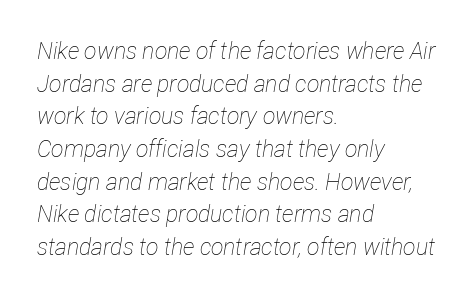
The image shows 23 px text type, italic (leaning right); set left-aligned, normal line spacing (1.42x), normal letter spacing, not underlined.
